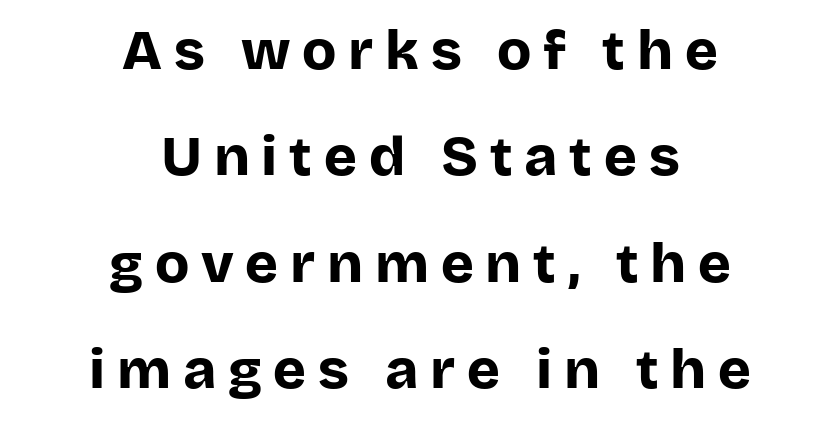
The image shows 56 px bold sans-serif type, upright; set centered, loose line spacing (1.9x), unusually wide letter spacing (+0.21 em), not underlined; low stroke contrast and a large x-height.
